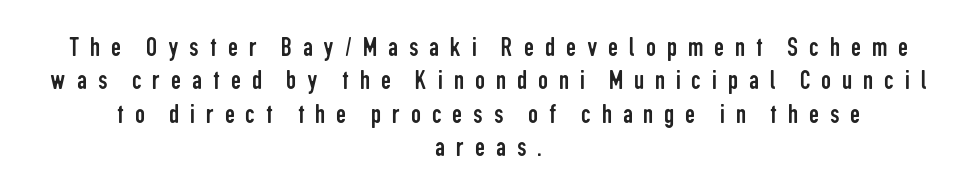
A typesetter would label this face a sans. Does the lettering tilt? It doesn't — this is upright. The letterforms stand isolated, each surrounded by extra space. Underline: absent. A quiet, ordinary-to-light weight characterises the typeface.
